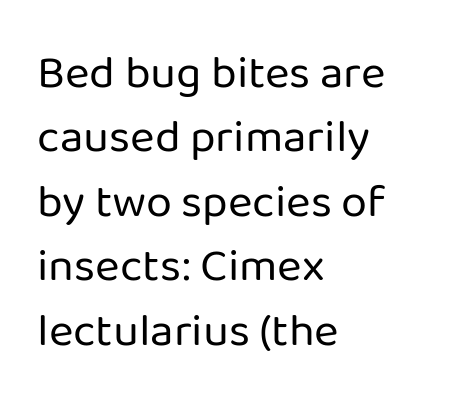
The image shows 47 px regular-weight sans-serif type, upright; set left-aligned, normal line spacing (1.37x), normal letter spacing, not underlined; low stroke contrast and a medium x-height.
